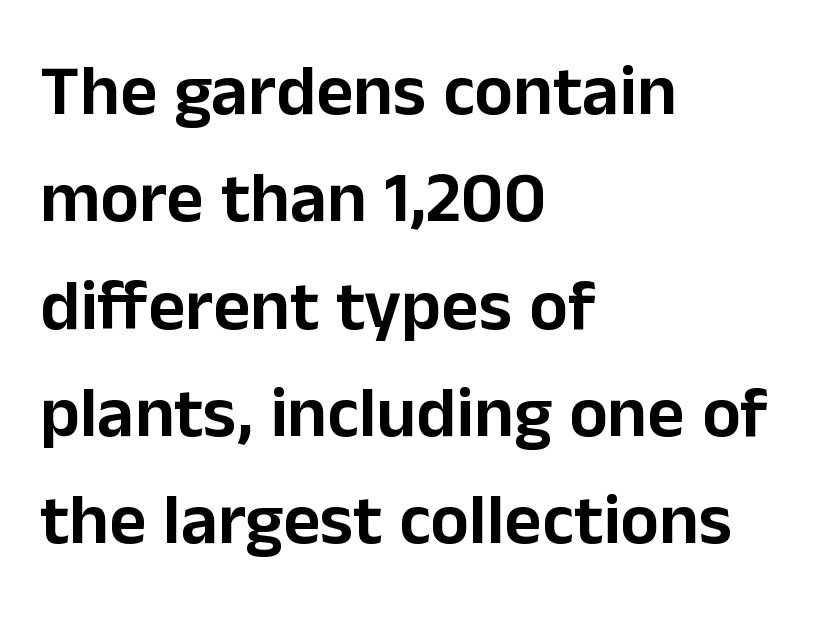
Plain, unruled lines of type. Looks like regular typesetting: each glyph gets only the width it needs. Regarding serifs, this sample does without them. When letters stand straight like this, we call the style roman or upright. How are the letters spaced? Ordinarily, with no added tracking.
